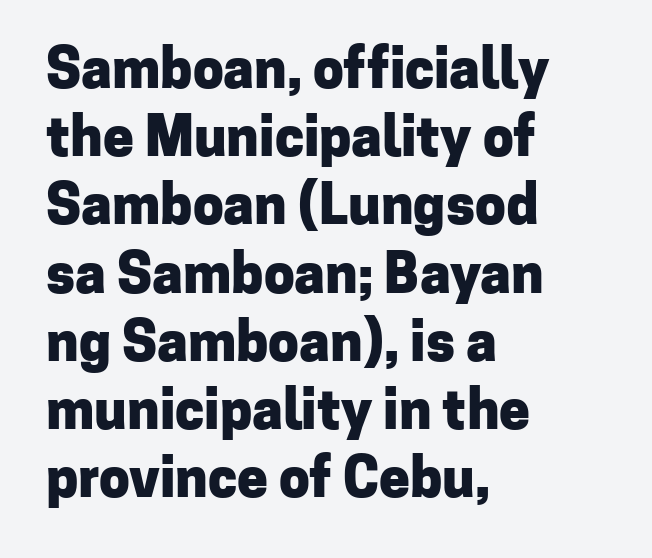
Weight: bold. The specimen reads as upright at a glance. You could not count columns in this text — the font is proportionally spaced. The gap between lines stays unmarked.
